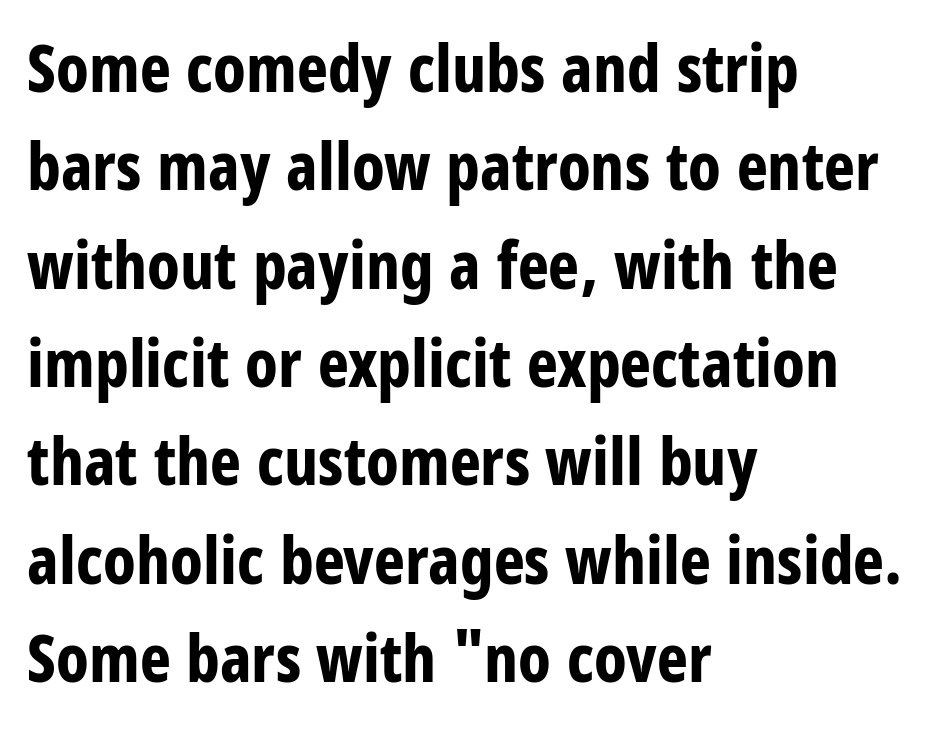
Q: Is the text bold? A: Yes.
Q: Is the text italic (slanted)? A: No, it is upright.
Q: Is the typeface a serif or a sans-serif typeface? A: Sans-serif.
Q: Is the text underlined? A: No.
Q: How is the paragraph aligned? A: Left-aligned.
Q: Is the spacing between letters normal or unusually wide? A: Normal.
Q: Is the spacing between lines tight, normal or loose? A: Normal.
Q: Width (condensed, normal, or wide)? A: Condensed.
Q: Stroke contrast? A: Low.
Q: x-height? A: Large.
Q: Monospaced? A: No.
